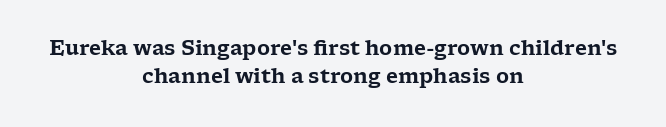
The image shows 20 px text type, upright; set centered, normal line spacing (1.38x), normal letter spacing, not underlined.
